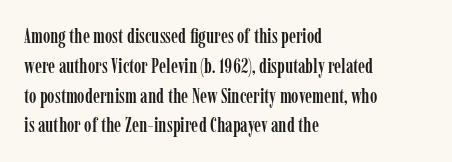
The image shows 20 px text type, upright; set left-aligned, normal line spacing (1.49x), normal letter spacing, not underlined.
